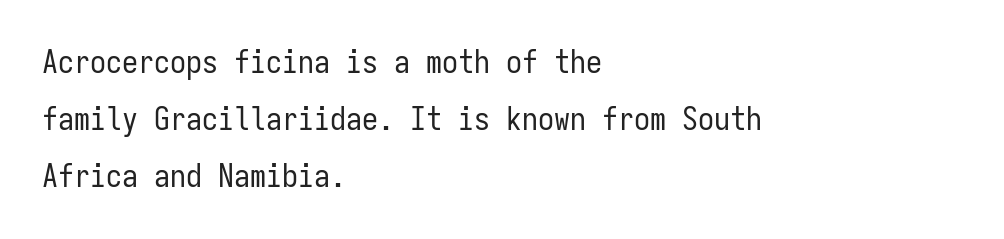
The specimen reads as upright at a glance. The zone under the glyphs is completely vacant. The characters display no serif detailing; their extremities are plain. The letters look calm and open, with moderate or lighter stems. In terms of letterspacing, this is plain default setting.
